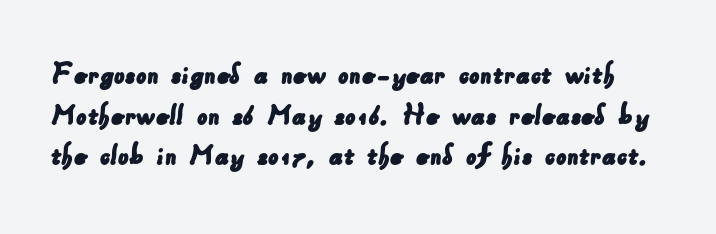
The image shows 33 px sans-serif type; set line spacing 1.23x, normal letter spacing, not underlined; low stroke contrast and a small x-height.
